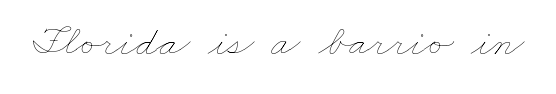
Just letters on the line, the space beneath them empty. Spacing verdict: proportional, widths tailored to each character. The letterforms sit shoulder to shoulder at normal distance. Letters have the restrained weight of plain body copy at most.
